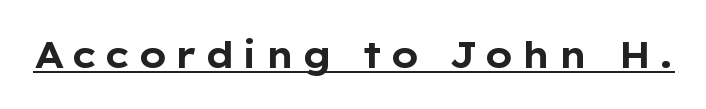
{"serif": "no", "italic": "no", "bold": "yes", "weight": "bold", "width": "wide", "stroke_contrast": "low", "x_height": "medium", "monospaced": "no", "underline": "yes", "glyph_px": 36}
